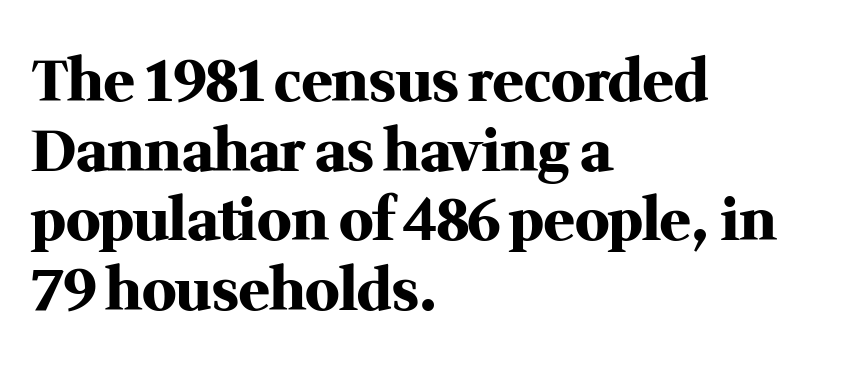
The typesetting leans heavy: a genuine bold. Unlike a clean sans, this face finishes its strokes with serifs. The letters sit at their default tracking, neither squeezed nor spread. Here the designer chose a conventional face with non-uniform glyph widths. No word sits above an underline.
